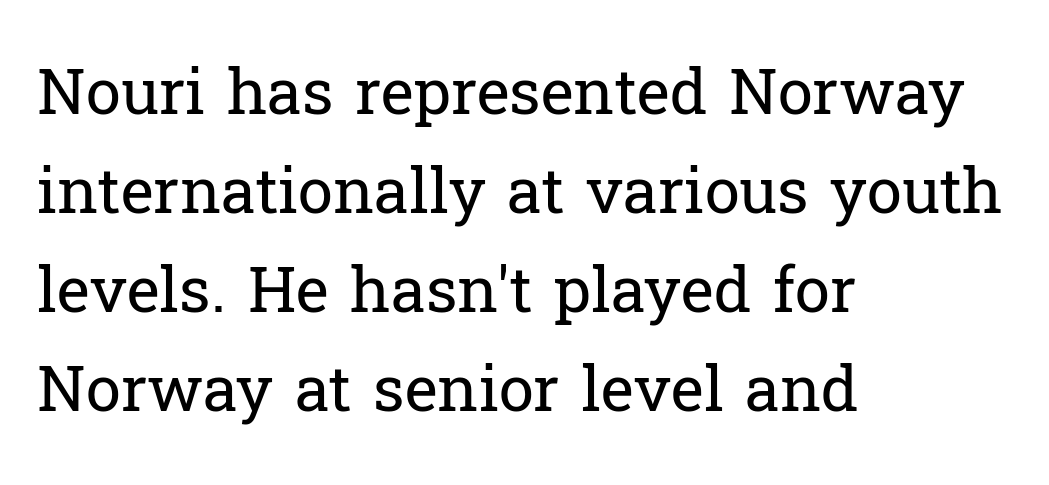
The image shows 63 px regular-weight serif type, upright; set left-aligned, normal line spacing (1.57x), normal letter spacing, not underlined; low stroke contrast and a medium x-height.
